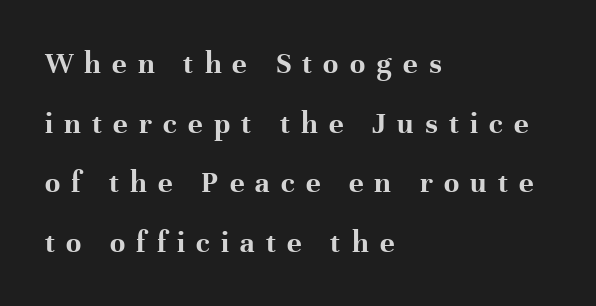
{"serif": "yes", "italic": "no", "bold": "yes", "weight": "bold", "width": "normal", "stroke_contrast": "high", "x_height": "medium", "monospaced": "no", "underline": "no", "align": "left", "line_spacing": "loose", "line_spacing_ratio": 1.92, "letter_spacing": "wide", "letter_spacing_em": 0.36, "glyph_px": 31}
